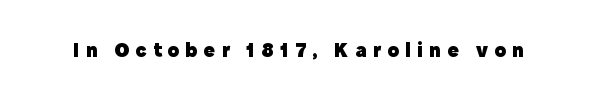
{"italic": "no", "bold": "yes", "underline": "no", "letter_spacing": "wide", "letter_spacing_em": 0.3, "glyph_px": 21}
